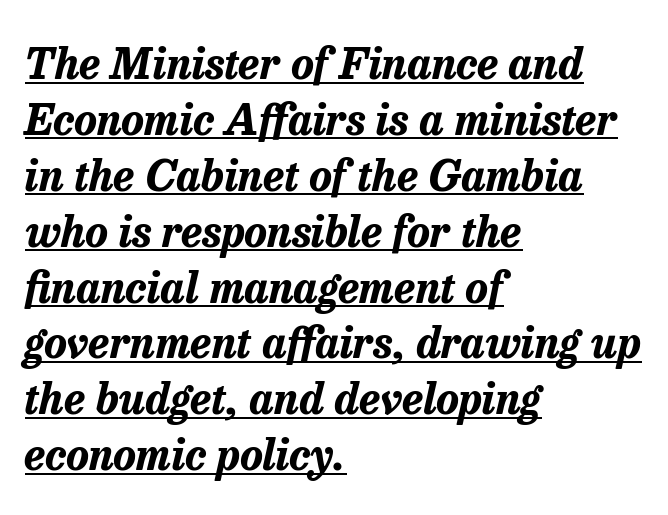
Compared with typical paragraphs, the rows here are spaced about the same. A student would call this left alignment; a typographer would say flush left, rag right. Looks like regular typesetting: each glyph gets only the width it needs. Standard letterfit; no display-style spreading of the glyphs.
